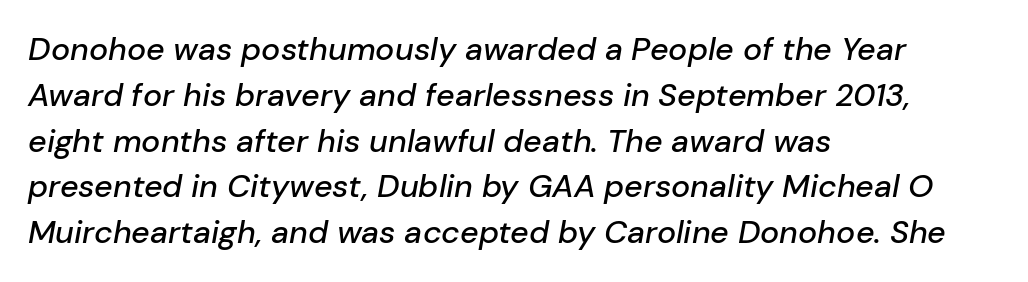
The image shows 32 px text type, italic (leaning right); set left-aligned, normal line spacing (1.43x), normal letter spacing, not underlined; low stroke contrast and a medium x-height.
